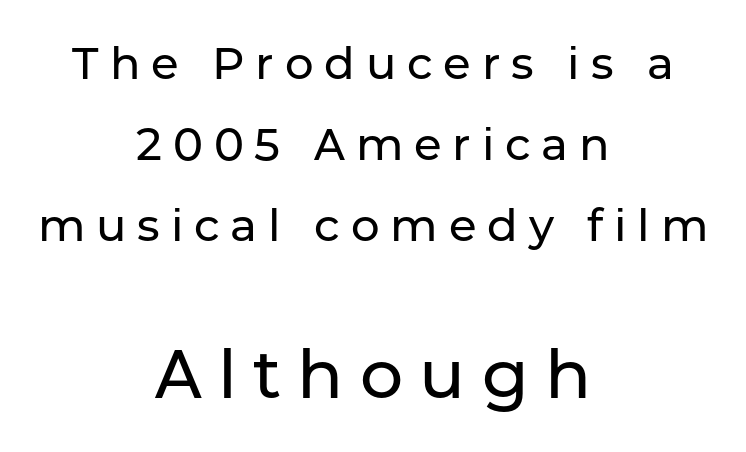
The image shows 68 px sans-serif type, upright; set centered, line spacing 1.8x, unusually wide letter spacing (+0.24 em), not underlined; the second (bottom) block is 1.51x larger; low stroke contrast and a medium x-height.
